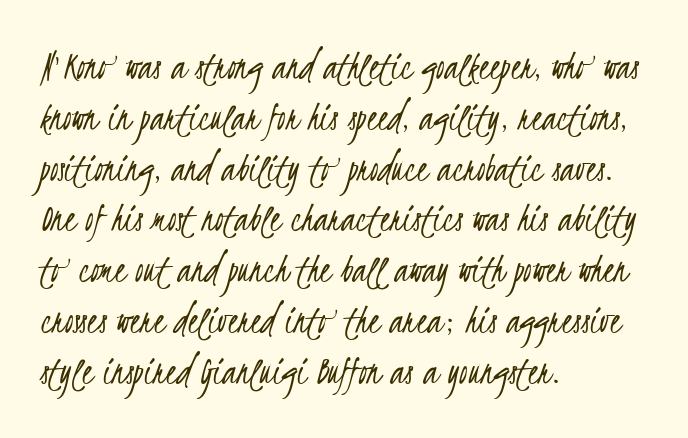
{"serif": "no", "bold": "no", "weight": "light", "width": "condensed", "stroke_contrast": "low", "x_height": "small", "monospaced": "no", "underline": "no", "align": "left", "line_spacing_ratio": 1.21, "letter_spacing": "normal", "letter_spacing_em": 0.0, "glyph_px": 42}
